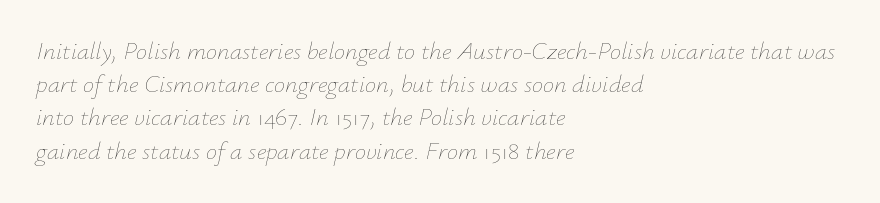
Q: Is the text bold? A: No.
Q: Is the text italic (slanted)? A: Yes, it leans right by about 12 degrees.
Q: Is the text underlined? A: No.
Q: How is the paragraph aligned? A: Left-aligned.
Q: Is the spacing between letters normal or unusually wide? A: Normal.
Q: Is the spacing between lines tight, normal or loose? A: Normal.
